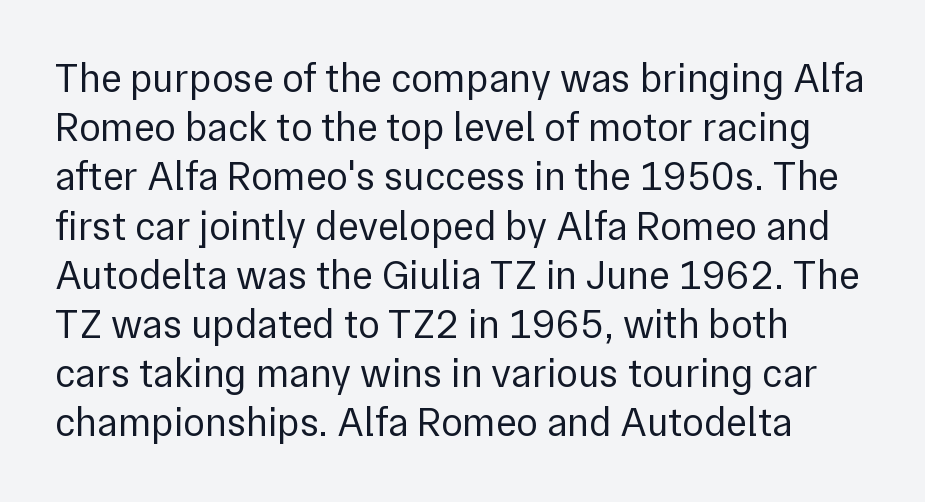
Q: Is the text bold? A: No.
Q: Is the text italic (slanted)? A: No, it is upright.
Q: Is the typeface a serif or a sans-serif typeface? A: Sans-serif.
Q: Is the text underlined? A: No.
Q: How is the paragraph aligned? A: Left-aligned.
Q: Is the spacing between letters normal or unusually wide? A: Normal.
Q: Width (condensed, normal, or wide)? A: Normal.
Q: x-height? A: Medium.
Q: Monospaced? A: No.
